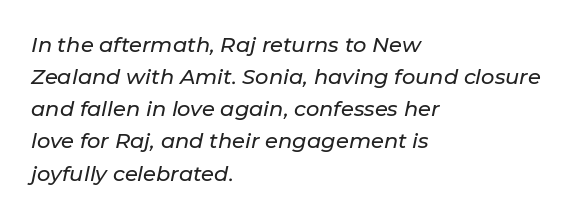
The image shows 21 px text type, italic (leaning right); set left-aligned, normal line spacing (1.53x), normal letter spacing, not underlined.
